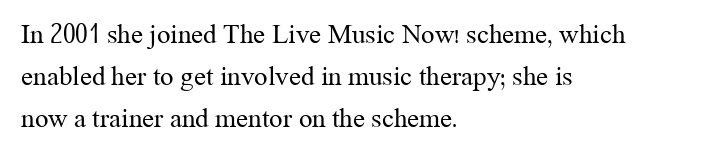
Q: Is the text bold? A: No.
Q: Is the text italic (slanted)? A: No, it is upright.
Q: Is the text underlined? A: No.
Q: How is the paragraph aligned? A: Left-aligned.
Q: Is the spacing between letters normal or unusually wide? A: Normal.
Q: Is the spacing between lines tight, normal or loose? A: Normal.
